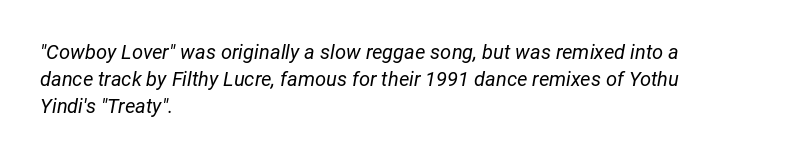
{"italic": "yes", "lean": "right", "slant_degrees": 12, "bold": "no", "underline": "no", "align": "left", "line_spacing": "normal", "line_spacing_ratio": 1.36, "letter_spacing": "normal", "letter_spacing_em": 0.0, "glyph_px": 20}
